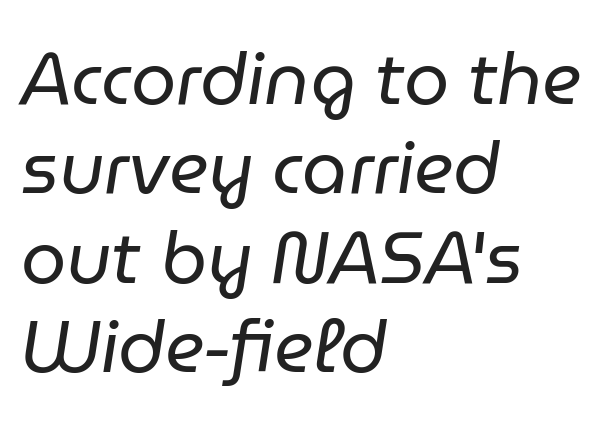
{"italic": "yes", "lean": "right", "slant_degrees": 9, "bold": "no", "weight": "regular", "width": "normal", "stroke_contrast": "low", "x_height": "medium", "monospaced": "no", "underline": "no", "align": "left", "line_spacing_ratio": 1.24, "letter_spacing": "normal", "letter_spacing_em": 0.0, "glyph_px": 72}
